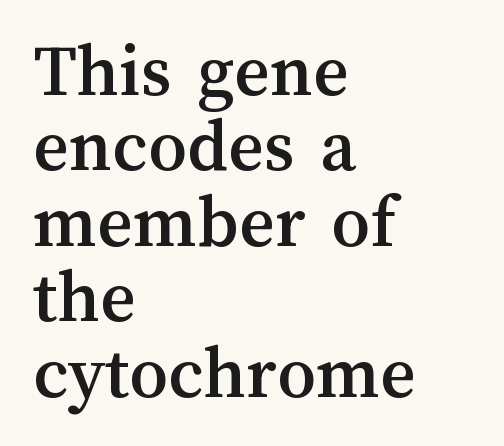
These lines huddle together more closely than default settings would place them. The baseline area is clear. Words appear dense and cohesive because spacing is normal. Varying glyph widths throughout — classic text-font behaviour.
